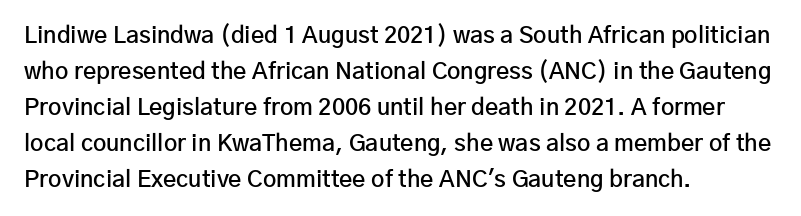
Visually the block forms a straight wall on the left and a jagged coastline on the right. Bold? Not quite — semibold, heavier than regular but stopping short. Horizontal bands of white between lines are of average thickness. Inter-character spacing is left at the font's built-in metrics.
